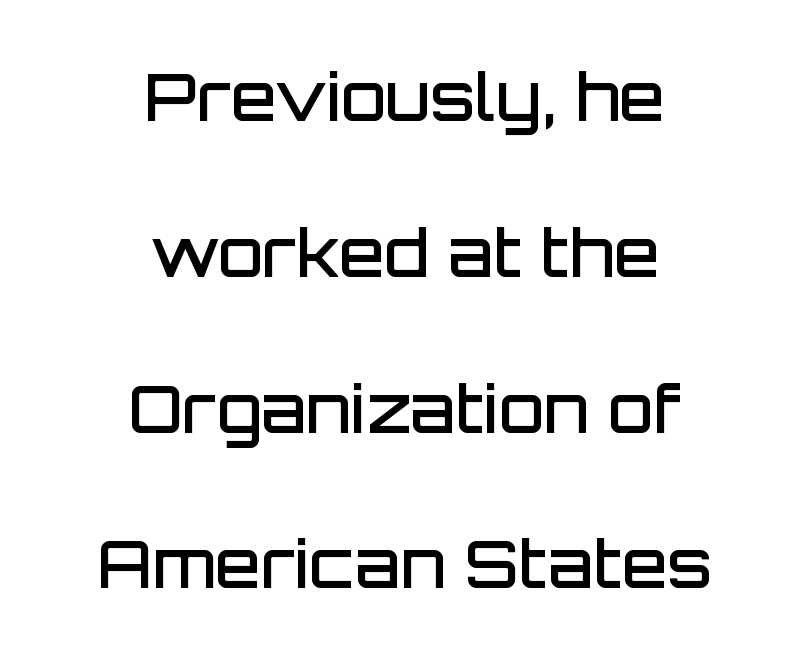
Q: Is the text bold? A: Semi-bold.
Q: Is the text italic (slanted)? A: No, it is upright.
Q: Is the typeface a serif or a sans-serif typeface? A: Sans-serif.
Q: Is the text underlined? A: No.
Q: How is the paragraph aligned? A: Centered.
Q: Is the spacing between letters normal or unusually wide? A: Normal.
Q: Is the spacing between lines tight, normal or loose? A: Loose.
Q: Width (condensed, normal, or wide)? A: Normal.
Q: Stroke contrast? A: Low.
Q: x-height? A: Large.
Q: Monospaced? A: No.
